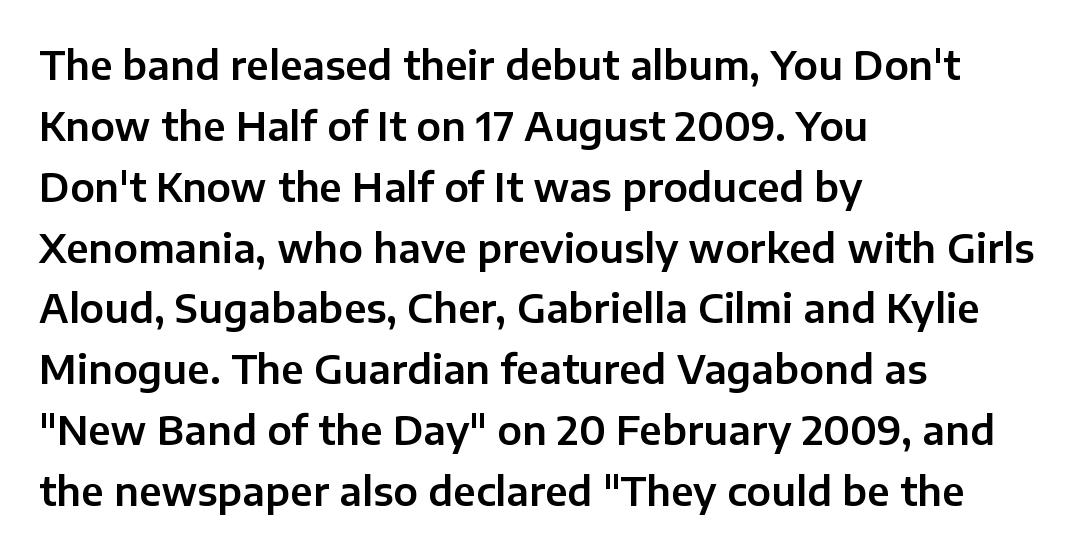
Are there feet on the stems? There aren't — it's a sans. The face used here is proportionally spaced, like ordinary book or web type. The tracking reads as untouched default to a designer's eye. A typesetter would mark this as roman, not italic.
